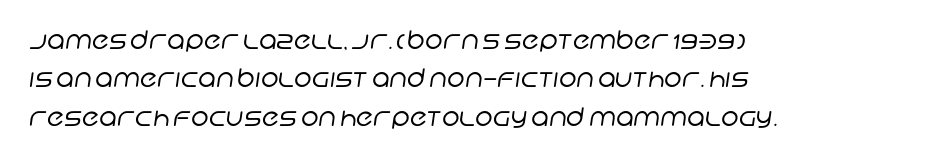
Q: Is the text bold? A: No.
Q: Is the text underlined? A: No.
Q: How is the paragraph aligned? A: Left-aligned.
Q: Is the spacing between letters normal or unusually wide? A: Normal.
Q: Is the spacing between lines tight, normal or loose? A: Normal.
